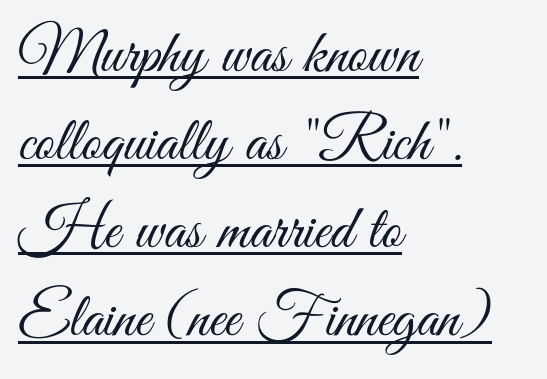
The text was rendered using a sans face with plain stroke endings. Bold? No — there's no thickening of the strokes. Each new line begins a customary step beneath the previous one. Character widths vary here, with narrow letters taking less room than wide ones.
